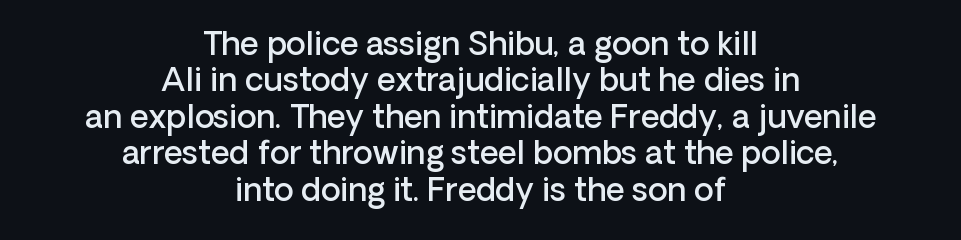
Q: Is the text bold? A: Semi-bold.
Q: Is the text italic (slanted)? A: No, it is upright.
Q: Is the typeface a serif or a sans-serif typeface? A: Sans-serif.
Q: Is the text underlined? A: No.
Q: How is the paragraph aligned? A: Centered.
Q: Is the spacing between letters normal or unusually wide? A: Normal.
Q: Is the spacing between lines tight, normal or loose? A: Tight.
Q: Width (condensed, normal, or wide)? A: Normal.
Q: Stroke contrast? A: Low.
Q: x-height? A: Medium.
Q: Monospaced? A: No.
